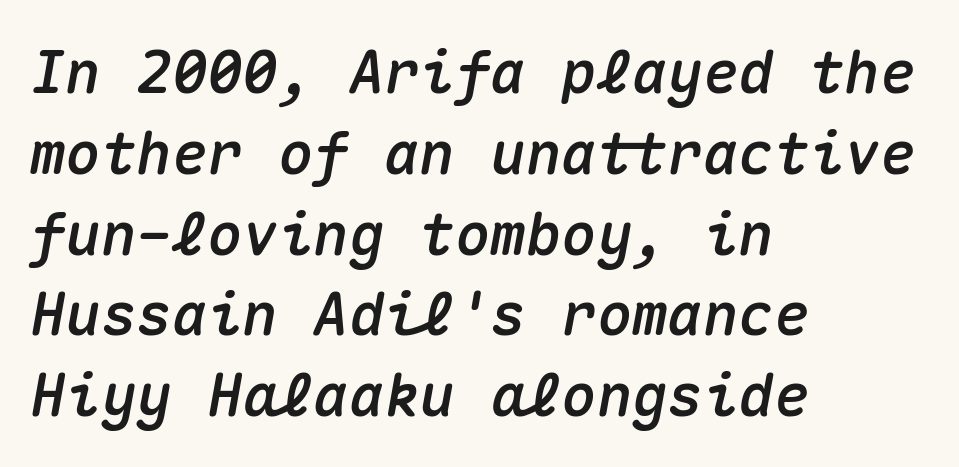
Q: Is the text italic (slanted)? A: Yes, it leans right by about 10 degrees.
Q: Is the text underlined? A: No.
Q: How is the paragraph aligned? A: Left-aligned.
Q: Is the spacing between letters normal or unusually wide? A: Normal.
Q: Is the spacing between lines tight, normal or loose? A: Normal.
Q: Width (condensed, normal, or wide)? A: Normal.
Q: Stroke contrast? A: Medium.
Q: x-height? A: Medium.
Q: Monospaced? A: Yes.
